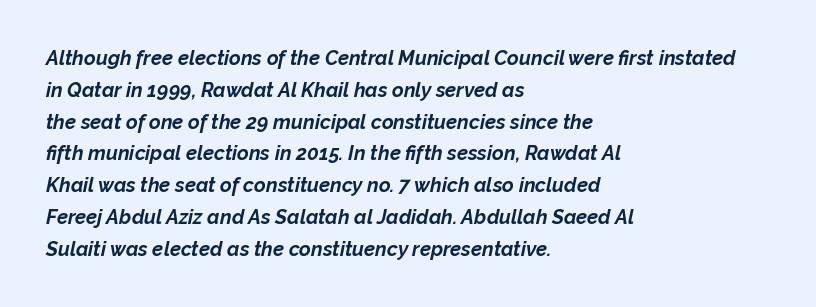
Its strokes are broad and dark, the hallmark of bold type. Whoever set this chose a conventional vertical rhythm. These lines keep a tight, regular rhythm from letter to letter. Teacher's note: observe the even left margin — that is flush-left alignment.
